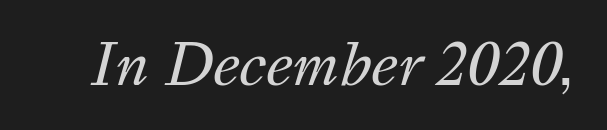
The passage shown is typed in a proportional face where columns would drift. Quick note: underline off. Students, note that the glyphs here touch the page at normal intervals. Heaviness? Minimal to ordinary, like unemphasized prose. When letters slant like this, we call the style italic.
